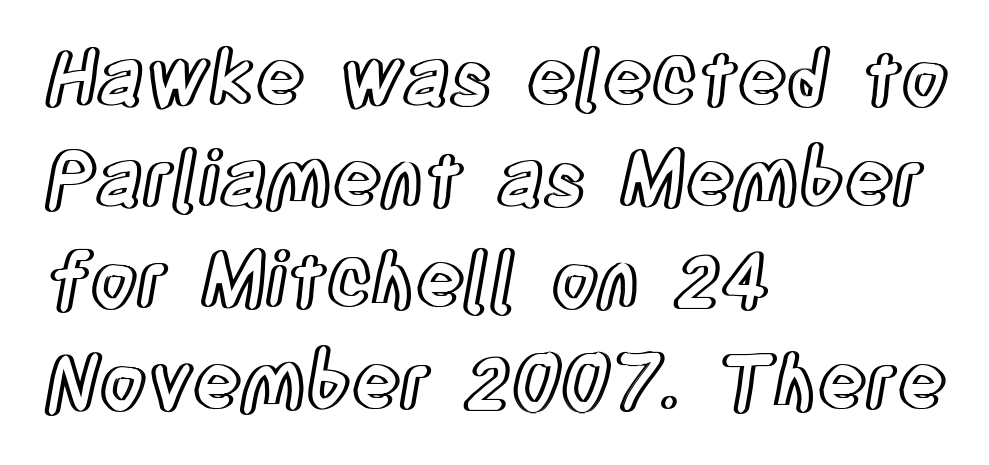
{"width": "condensed", "x_height": "large", "monospaced": "no", "underline": "no", "align": "left", "line_spacing": "normal", "line_spacing_ratio": 1.35, "letter_spacing": "normal", "letter_spacing_em": 0.0, "glyph_px": 75}
